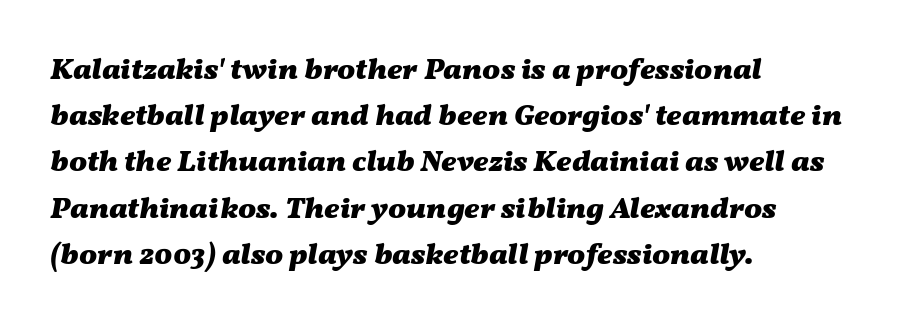
Does the weight exceed regular? Yes, all the way to bold. Lines of text with bare space underneath. Alignment: flush left. Designer's note — italics engaged.
